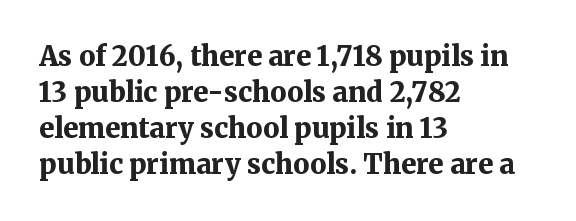
Q: Is the text bold? A: Yes.
Q: Is the text italic (slanted)? A: No, it is upright.
Q: Is the text underlined? A: No.
Q: How is the paragraph aligned? A: Left-aligned.
Q: Is the spacing between letters normal or unusually wide? A: Normal.
Q: Is the spacing between lines tight, normal or loose? A: Normal.
